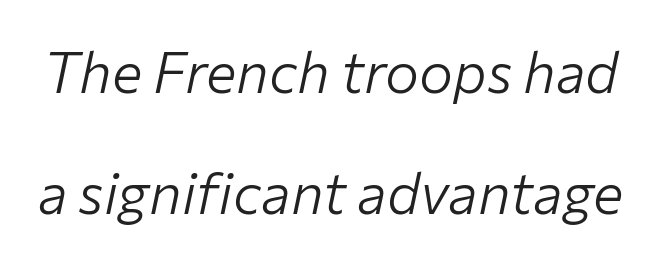
{"italic": "yes", "lean": "right", "slant_degrees": 12, "bold": "no", "weight": "light", "width": "normal", "stroke_contrast": "low", "x_height": "medium", "monospaced": "no", "underline": "no", "line_spacing": "loose", "line_spacing_ratio": 2.12, "letter_spacing": "normal", "letter_spacing_em": 0.0, "glyph_px": 57}
